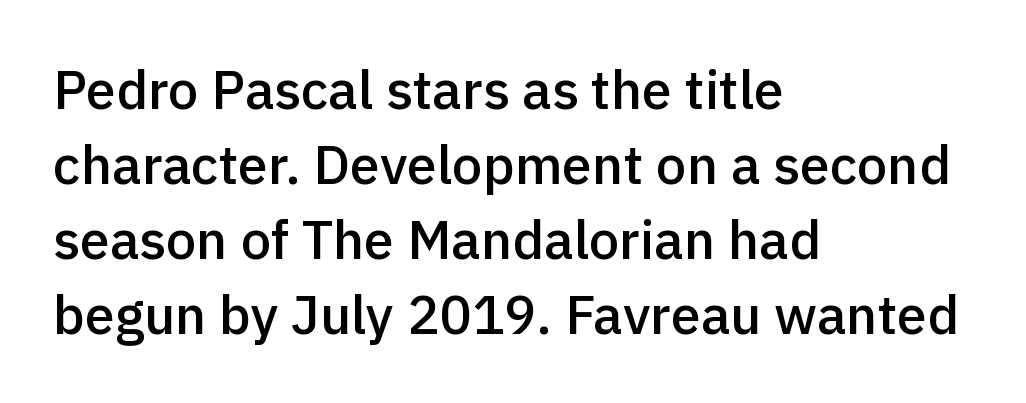
Q: Is the text bold? A: Semi-bold.
Q: Is the text italic (slanted)? A: No, it is upright.
Q: Is the typeface a serif or a sans-serif typeface? A: Sans-serif.
Q: Is the text underlined? A: No.
Q: How is the paragraph aligned? A: Left-aligned.
Q: Is the spacing between letters normal or unusually wide? A: Normal.
Q: Is the spacing between lines tight, normal or loose? A: Normal.
Q: Width (condensed, normal, or wide)? A: Normal.
Q: x-height? A: Medium.
Q: Monospaced? A: No.
